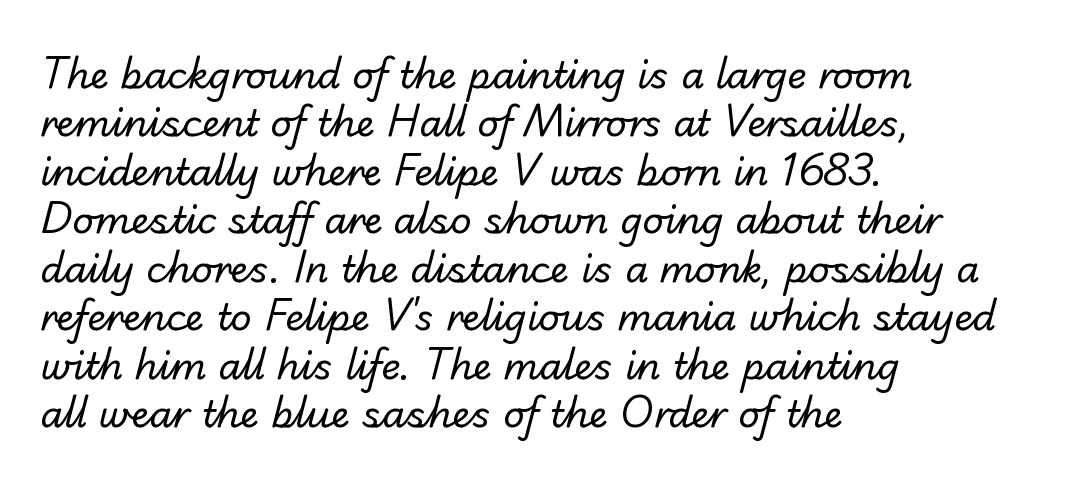
{"serif": "no", "bold": "no", "weight": "regular", "width": "normal", "stroke_contrast": "low", "x_height": "small", "monospaced": "no", "underline": "no", "align": "left", "line_spacing": "normal", "line_spacing_ratio": 1.31, "letter_spacing": "normal", "letter_spacing_em": 0.0, "glyph_px": 37}
